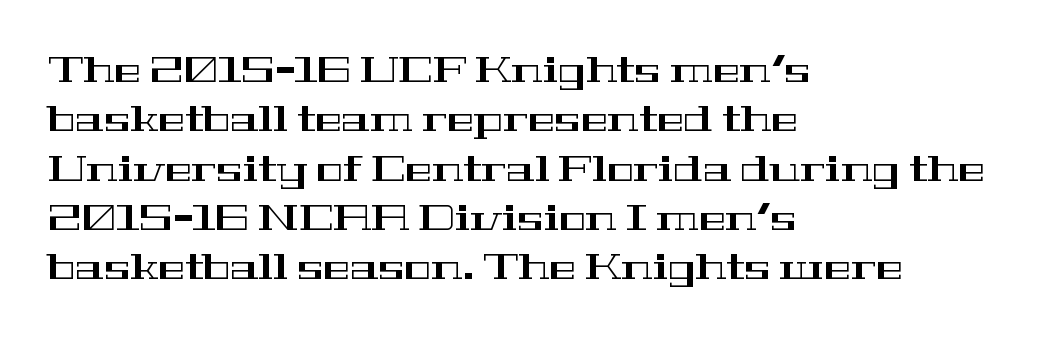
The image shows 36 px wide serif type, upright; set left-aligned, normal line spacing (1.37x), normal letter spacing, not underlined; high stroke contrast and a medium x-height.
